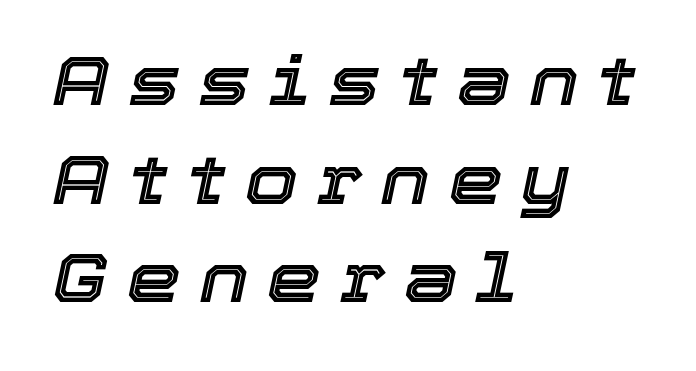
Q: Is the text italic (slanted)? A: Yes, it leans right by about 12 degrees.
Q: Is the text underlined? A: No.
Q: How is the paragraph aligned? A: Left-aligned.
Q: Is the spacing between letters normal or unusually wide? A: Unusually wide.
Q: Is the spacing between lines tight, normal or loose? A: Normal.
Q: Width (condensed, normal, or wide)? A: Normal.
Q: x-height? A: Medium.
Q: Monospaced? A: No.
